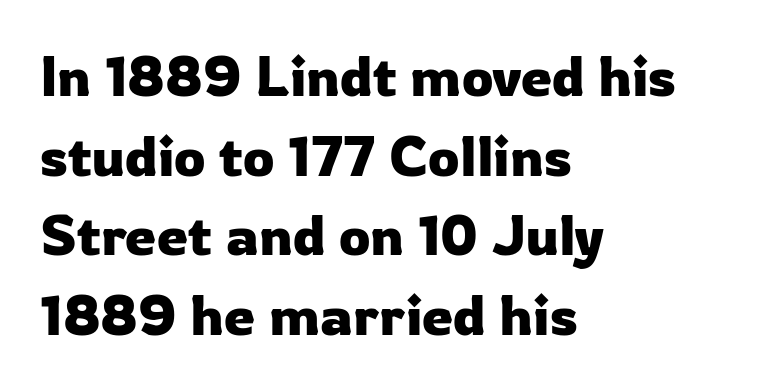
Italic? Not at all — the glyphs are vertical. Short and long lines alike share a common starting point at left. The horizontal fit of the characters is conventional and even. The rendering uses a moderate line-height, typical for paragraphs. The string is rendered with underlining switched off.
